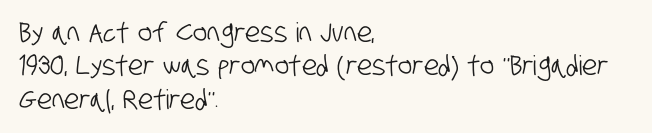
{"underline": "no", "align": "left", "line_spacing_ratio": 1.24, "letter_spacing": "normal", "letter_spacing_em": 0.0, "glyph_px": 27}
